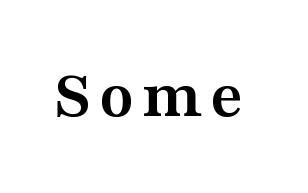
The image shows 70 px semibold, wide serif type, upright; set not underlined; medium stroke contrast and a medium x-height.
